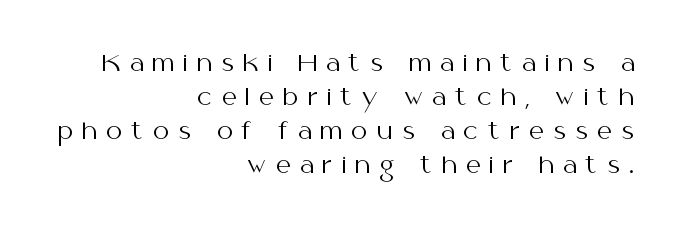
Q: Is the text bold? A: No.
Q: Is the text italic (slanted)? A: No, it is upright.
Q: Is the text underlined? A: No.
Q: How is the paragraph aligned? A: Right-aligned.
Q: Is the spacing between letters normal or unusually wide? A: Unusually wide.
Q: Is the spacing between lines tight, normal or loose? A: Normal.
